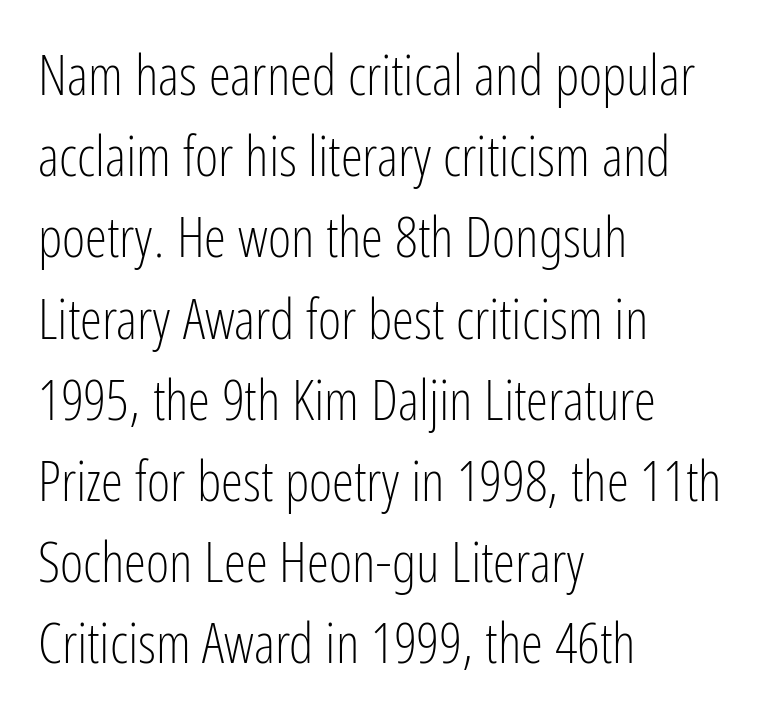
The image shows 56 px light, condensed sans-serif type, upright; set left-aligned, normal line spacing (1.45x), normal letter spacing, not underlined; low stroke contrast and a medium x-height.
